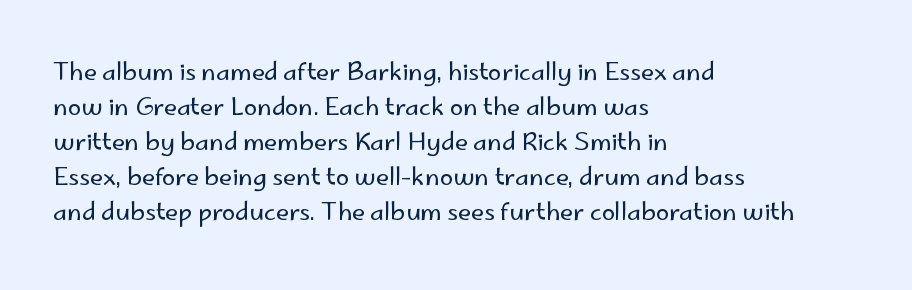
Q: Is the text bold? A: No.
Q: Is the text italic (slanted)? A: No, it is upright.
Q: Is the text underlined? A: No.
Q: How is the paragraph aligned? A: Left-aligned.
Q: Is the spacing between letters normal or unusually wide? A: Normal.
Q: Is the spacing between lines tight, normal or loose? A: Normal.
